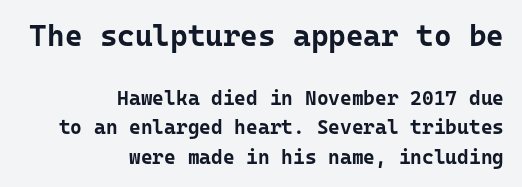
The specimen reads as upright at a glance. Classification — sans serif. Honestly, there is no underline to notice here at all. Successive baselines arrive at the customary interval. The passage shown is typed in a monospace face where columns stay perfectly aligned.
